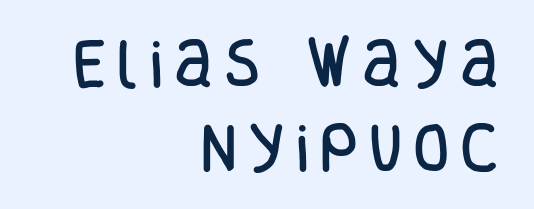
Q: Is the text italic (slanted)? A: No, it is upright.
Q: Is the typeface a serif or a sans-serif typeface? A: Sans-serif.
Q: Is the text underlined? A: No.
Q: How is the paragraph aligned? A: Right-aligned.
Q: Is the spacing between letters normal or unusually wide? A: Unusually wide.
Q: Is the spacing between lines tight, normal or loose? A: Normal.
Q: Width (condensed, normal, or wide)? A: Condensed.
Q: Stroke contrast? A: Low.
Q: x-height? A: Large.
Q: Monospaced? A: No.
